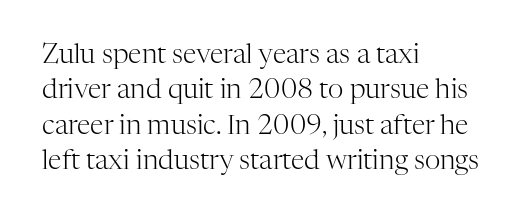
Q: Is the text bold? A: No.
Q: Is the text italic (slanted)? A: No, it is upright.
Q: Is the text underlined? A: No.
Q: How is the paragraph aligned? A: Left-aligned.
Q: Is the spacing between letters normal or unusually wide? A: Normal.
Q: Is the spacing between lines tight, normal or loose? A: Normal.
